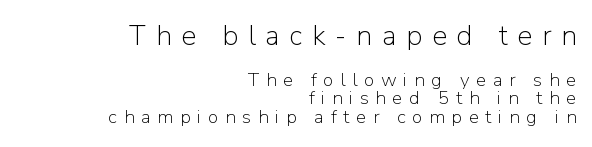
The image shows 28 px light sans-serif type, upright; set right-aligned, tight line spacing (0.98x), unusually wide letter spacing (+0.35 em), not underlined; the first (top) block is 1.47x larger; low stroke contrast and a medium x-height.
